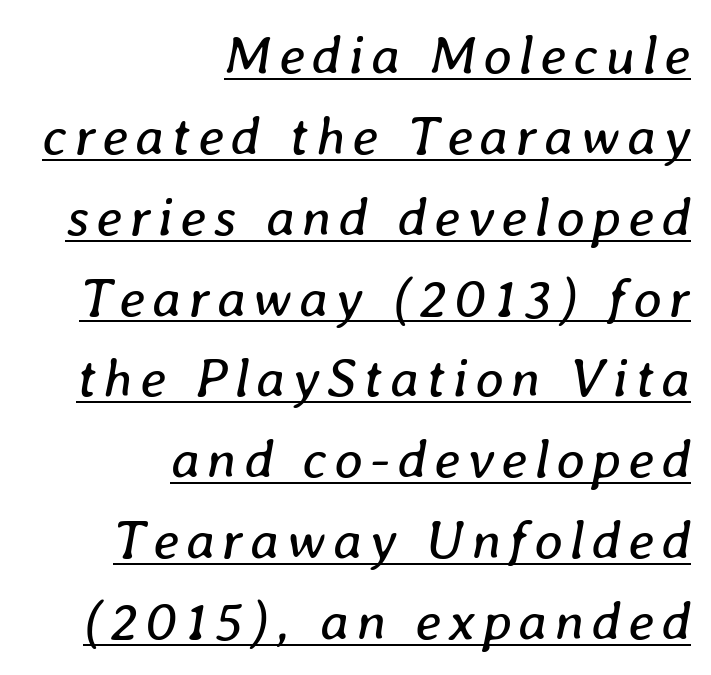
The image shows 55 px regular-weight type, italic (leaning right); set right-aligned, normal line spacing (1.47x), underlined; low stroke contrast and a medium x-height.
